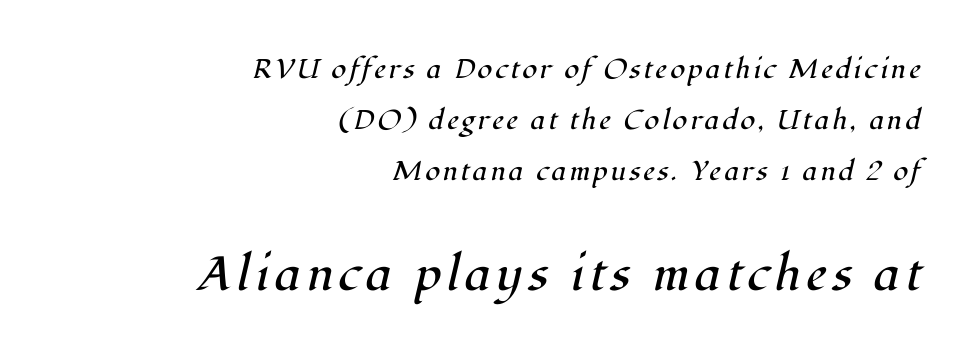
Q: Is the text bold? A: No.
Q: Is the text italic (slanted)? A: Yes, it leans right by about 12 degrees.
Q: Is the typeface a serif or a sans-serif typeface? A: Serif.
Q: Is the text underlined? A: No.
Q: How is the paragraph aligned? A: Right-aligned.
Q: Which block of text is set in a larger size, the first (top) or the second (bottom)? A: The second (bottom) one.
Q: Width (condensed, normal, or wide)? A: Normal.
Q: Stroke contrast? A: High.
Q: x-height? A: Medium.
Q: Monospaced? A: No.
